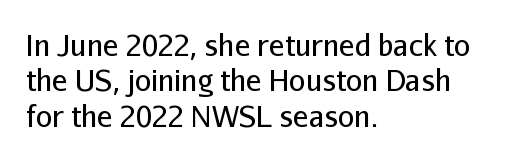
Q: Is the text bold? A: No.
Q: Is the text italic (slanted)? A: No, it is upright.
Q: Is the typeface a serif or a sans-serif typeface? A: Sans-serif.
Q: Is the text underlined? A: No.
Q: How is the paragraph aligned? A: Left-aligned.
Q: Is the spacing between letters normal or unusually wide? A: Normal.
Q: Width (condensed, normal, or wide)? A: Normal.
Q: Stroke contrast? A: Low.
Q: x-height? A: Medium.
Q: Monospaced? A: No.
